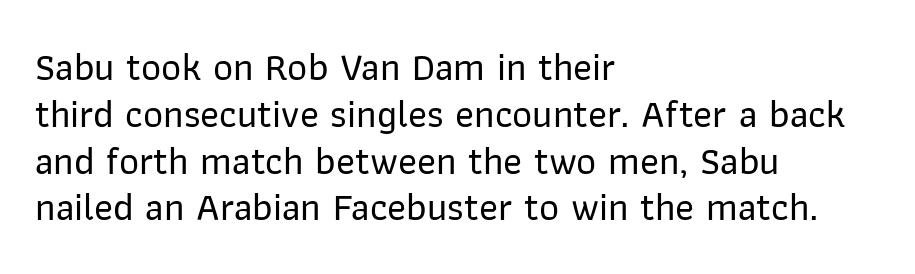
{"serif": "no", "italic": "no", "width": "normal", "stroke_contrast": "low", "x_height": "medium", "monospaced": "no", "underline": "no", "align": "left", "line_spacing_ratio": 1.2, "letter_spacing": "normal", "letter_spacing_em": 0.0, "glyph_px": 39}
